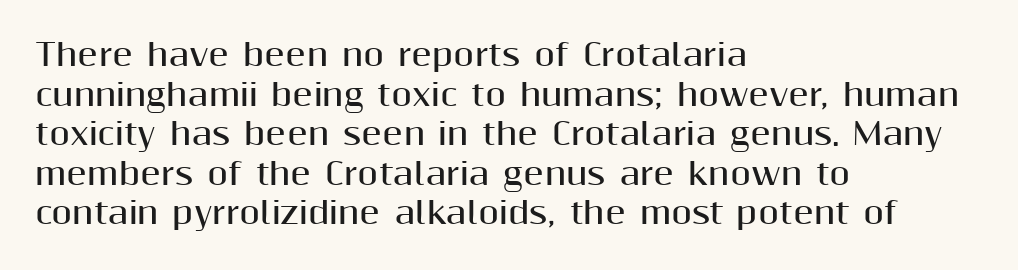
Every character sits straight up, as roman type does. Strokes here are thick enough to call this a true bold. The rag falls on the right side of this text block. Proportional: the letters do not fall into vertical columns. The space beneath each line is pristine and unruled. If you measured baseline to baseline, you'd find a middling distance.
